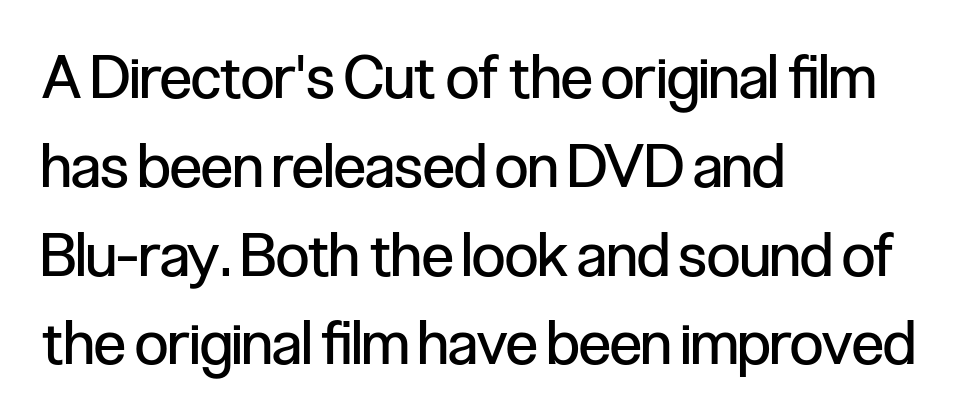
{"serif": "no", "italic": "no", "bold": "no", "weight": "regular", "width": "condensed", "stroke_contrast": "low", "x_height": "medium", "monospaced": "no", "underline": "no", "align": "left", "line_spacing": "normal", "line_spacing_ratio": 1.48, "letter_spacing": "normal", "letter_spacing_em": 0.0, "glyph_px": 60}
